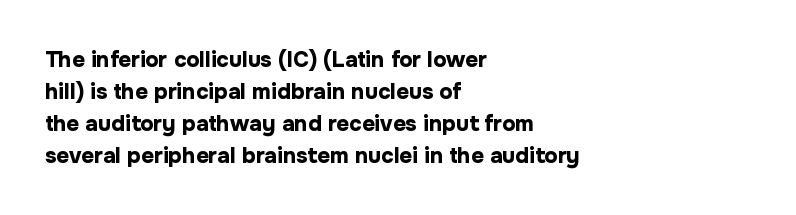
{"italic": "no", "bold": "yes", "underline": "no", "align": "left", "line_spacing": "normal", "line_spacing_ratio": 1.45, "letter_spacing": "normal", "letter_spacing_em": 0.0, "glyph_px": 22}
